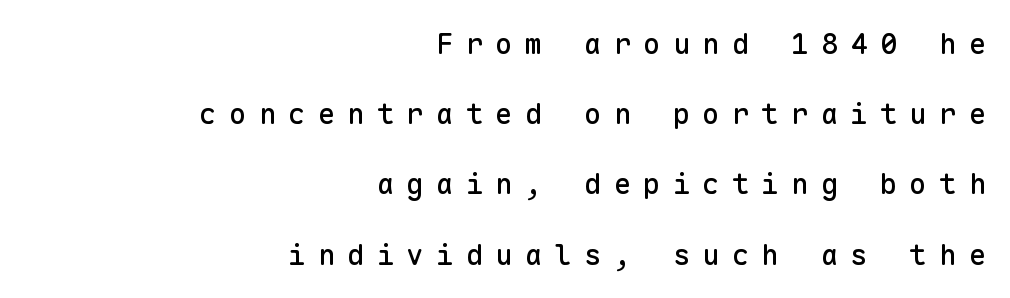
In terms of letterspacing, this is a distinctly airy, spread setting. It's the straight-up-and-down kind of type. Is this a sans? Yes — the strokes have no serifs. Looks like terminal output: every glyph gets an equal slot.
